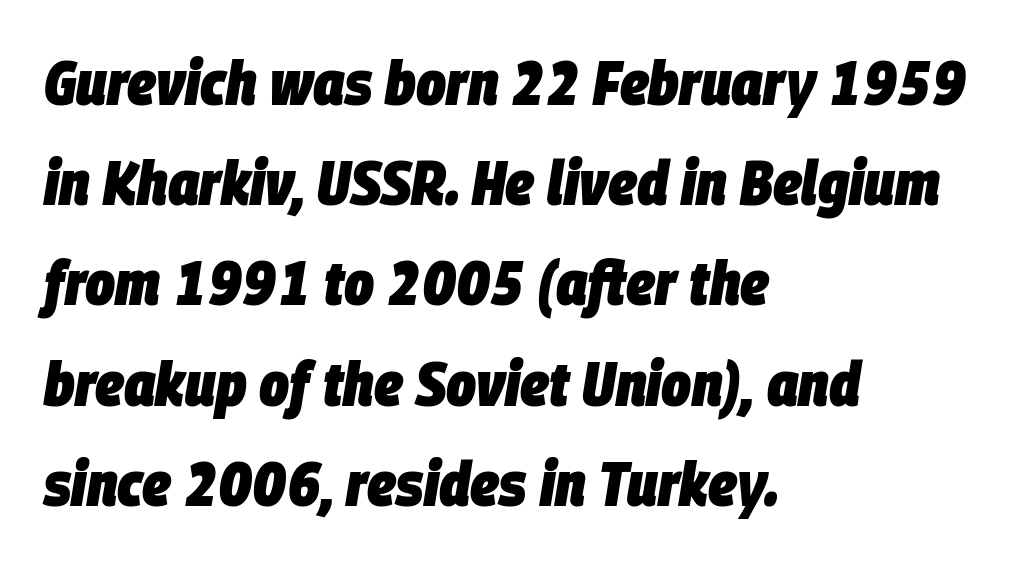
In terms of leading, this rendering sits right in the middle. Its strokes are broad and dark, the hallmark of bold type. Each letter keeps its own natural width here, so spacing adapts to shape. Bare-footed words on every line. What stands out about the letter spacing? Nothing — it is the standard amount. Observe the lean: these are italic letterforms.
